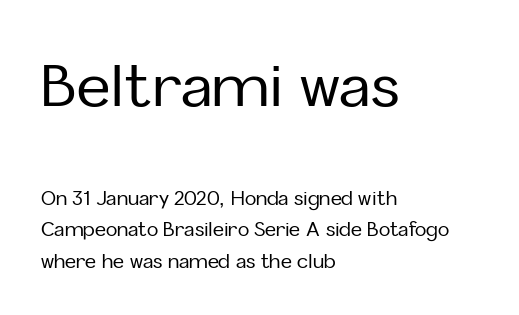
{"serif": "no", "italic": "no", "width": "normal", "stroke_contrast": "low", "x_height": "medium", "monospaced": "no", "underline": "no", "align": "left", "line_spacing": "normal", "line_spacing_ratio": 1.65, "letter_spacing": "normal", "letter_spacing_em": 0.0, "larger_block": "first", "size_ratio": 3.05, "glyph_px": 58}
